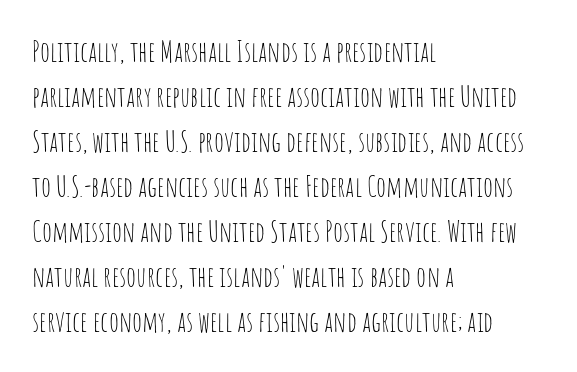
Inter-character spacing is left at the font's built-in metrics. The cut favours lightness, reaching ordinary text weight at its darkest. This block has exactly the height ordinary leading produces. Reading down the block, your eye returns to a fixed left position each line.
